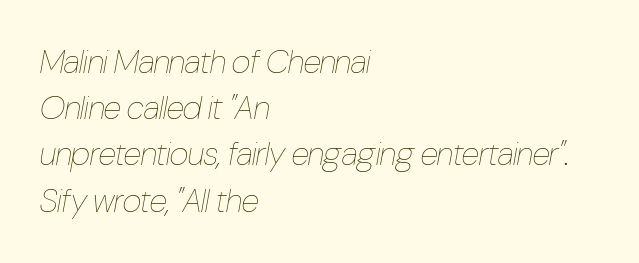
Left-aligned paragraph, ragged on the right. Italic: yes, the glyphs are oblique. The strokes carry an ordinary text weight at most. Each letter keeps its own natural width here, so spacing adapts to shape. Honestly, the row spacing looks completely unremarkable.
